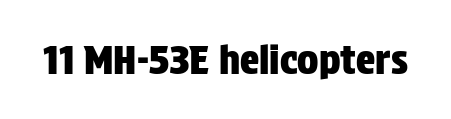
Q: Is the text italic (slanted)? A: No, it is upright.
Q: Is the typeface a serif or a sans-serif typeface? A: Sans-serif.
Q: Is the text underlined? A: No.
Q: Is the spacing between letters normal or unusually wide? A: Normal.
Q: Width (condensed, normal, or wide)? A: Condensed.
Q: Stroke contrast? A: Low.
Q: x-height? A: Large.
Q: Monospaced? A: No.
